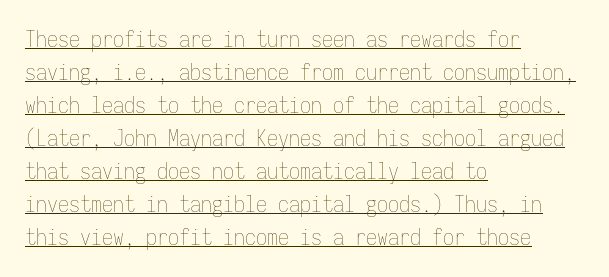
{"italic": "no", "bold": "no", "underline": "yes", "align": "left", "line_spacing": "normal", "line_spacing_ratio": 1.5, "letter_spacing": "normal", "letter_spacing_em": 0.0, "glyph_px": 22}
